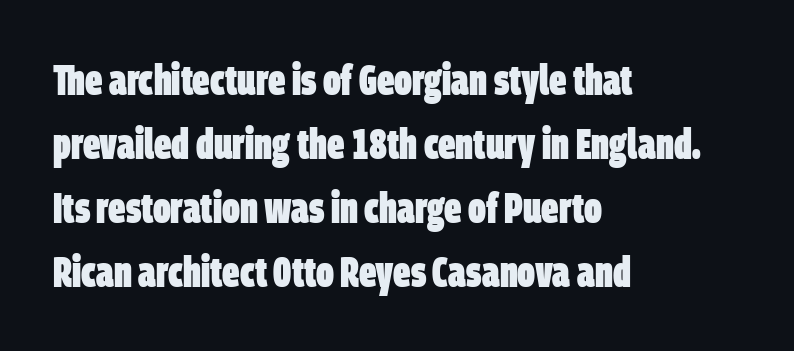
The image shows 43 px heavy, condensed sans-serif type; set left-aligned, normal line spacing (1.49x), normal letter spacing, not underlined; low stroke contrast and a large x-height.
